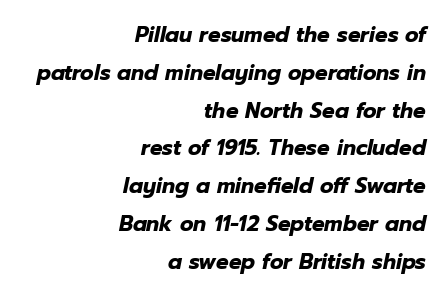
The image shows 21 px bold type, italic (leaning right); set right-aligned, line spacing 1.8x, normal letter spacing, not underlined.
